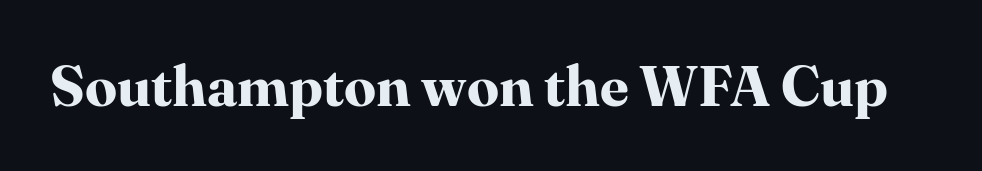
Q: Is the text bold? A: Yes.
Q: Is the text italic (slanted)? A: No, it is upright.
Q: Is the typeface a serif or a sans-serif typeface? A: Serif.
Q: Is the text underlined? A: No.
Q: Is the spacing between letters normal or unusually wide? A: Normal.
Q: Width (condensed, normal, or wide)? A: Normal.
Q: Stroke contrast? A: High.
Q: x-height? A: Medium.
Q: Monospaced? A: No.
